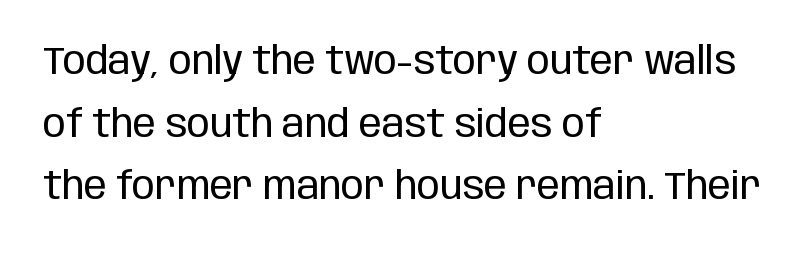
The image shows 38 px regular-weight, condensed sans-serif type, upright; set left-aligned, normal line spacing (1.65x), normal letter spacing, not underlined; low stroke contrast and a large x-height.
